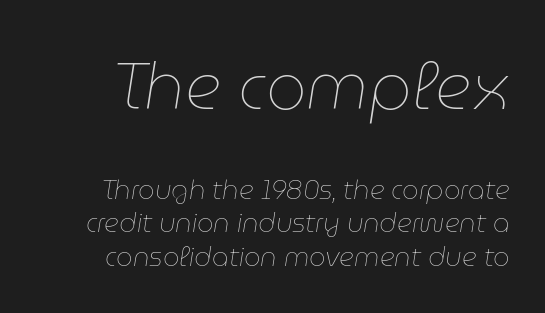
Letters rest on an invisible, unmarked baseline. The line texture is even and compact thanks to regular tracking. A typesetter would call this proportional, since set widths differ per character. Posture: slanted. The typesetting does not lean heavy: it is not bold. How would I describe the line gaps? Plain and ordinary.
